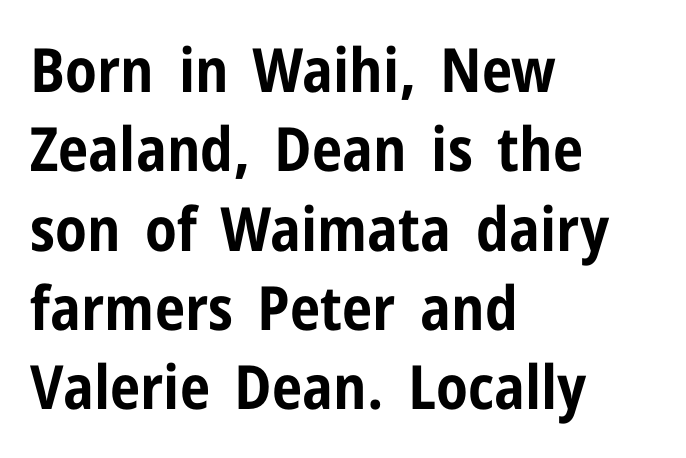
Q: Is the text bold? A: Yes.
Q: Is the text italic (slanted)? A: No, it is upright.
Q: Is the typeface a serif or a sans-serif typeface? A: Sans-serif.
Q: Is the text underlined? A: No.
Q: How is the paragraph aligned? A: Left-aligned.
Q: Is the spacing between letters normal or unusually wide? A: Normal.
Q: Is the spacing between lines tight, normal or loose? A: Normal.
Q: Width (condensed, normal, or wide)? A: Condensed.
Q: Stroke contrast? A: Low.
Q: x-height? A: Medium.
Q: Monospaced? A: No.
